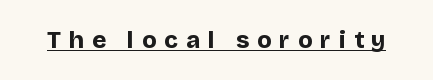
Q: Is the text bold? A: Yes.
Q: Is the text italic (slanted)? A: No, it is upright.
Q: Is the text underlined? A: Yes.
Q: Is the spacing between letters normal or unusually wide? A: Unusually wide.
